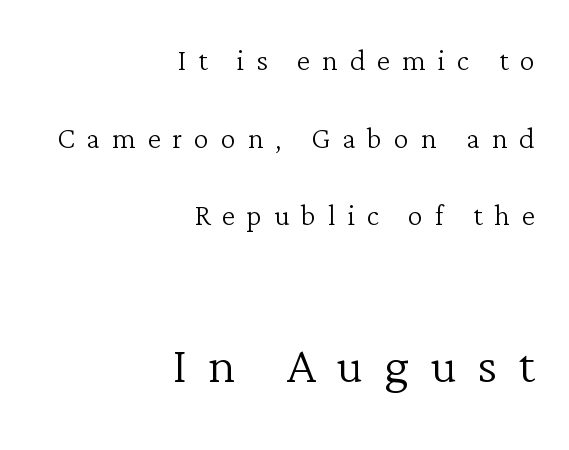
Q: Is the text bold? A: No.
Q: Is the text italic (slanted)? A: No, it is upright.
Q: Is the typeface a serif or a sans-serif typeface? A: Serif.
Q: Is the text underlined? A: No.
Q: How is the paragraph aligned? A: Right-aligned.
Q: Is the spacing between letters normal or unusually wide? A: Unusually wide.
Q: Is the spacing between lines tight, normal or loose? A: Loose.
Q: Which block of text is set in a larger size, the first (top) or the second (bottom)? A: The second (bottom) one.
Q: Width (condensed, normal, or wide)? A: Normal.
Q: Stroke contrast? A: Low.
Q: x-height? A: Medium.
Q: Monospaced? A: No.
